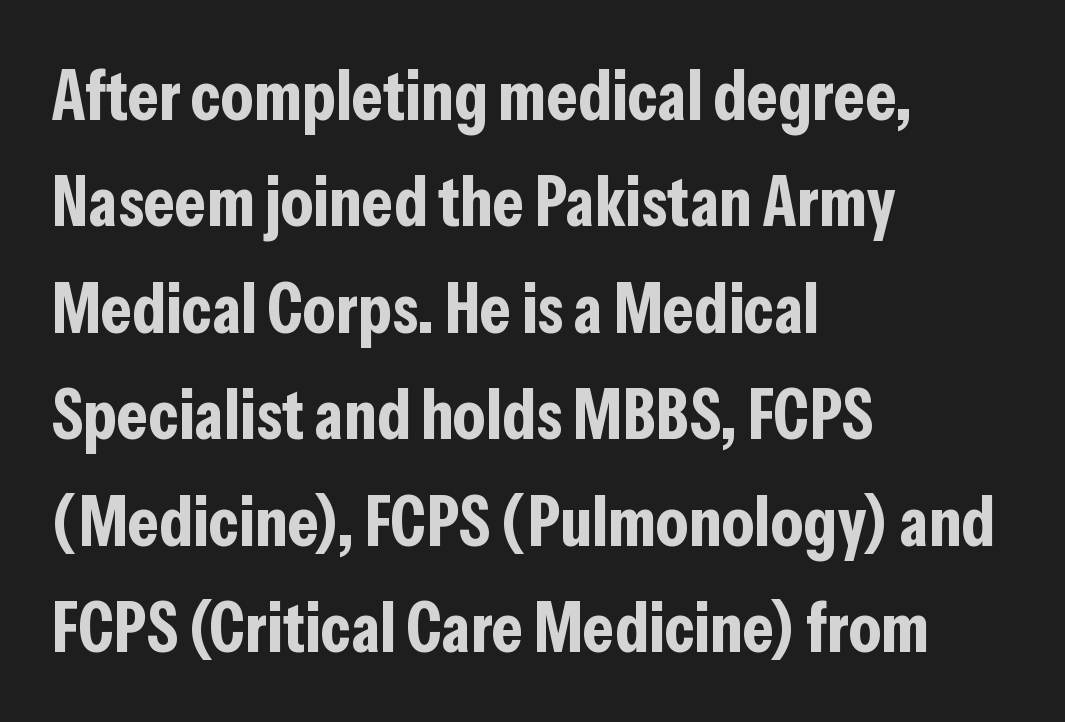
Q: Is the text bold? A: Yes.
Q: Is the text italic (slanted)? A: No, it is upright.
Q: Is the typeface a serif or a sans-serif typeface? A: Sans-serif.
Q: Is the text underlined? A: No.
Q: How is the paragraph aligned? A: Left-aligned.
Q: Is the spacing between letters normal or unusually wide? A: Normal.
Q: Is the spacing between lines tight, normal or loose? A: Normal.
Q: Width (condensed, normal, or wide)? A: Condensed.
Q: Stroke contrast? A: Low.
Q: x-height? A: Medium.
Q: Monospaced? A: No.
